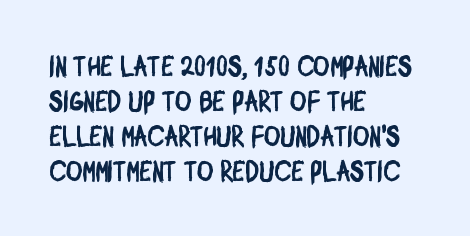
Q: Is the typeface a serif or a sans-serif typeface? A: Sans-serif.
Q: Is the text underlined? A: No.
Q: How is the paragraph aligned? A: Left-aligned.
Q: Is the spacing between letters normal or unusually wide? A: Normal.
Q: Is the spacing between lines tight, normal or loose? A: Normal.
Q: Width (condensed, normal, or wide)? A: Condensed.
Q: Stroke contrast? A: Low.
Q: x-height? A: Large.
Q: Monospaced? A: No.
